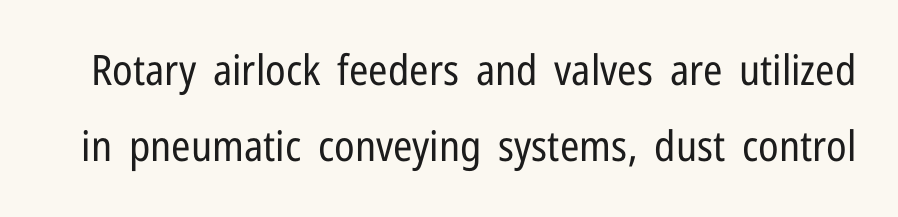
{"serif": "no", "italic": "no", "bold": "no", "weight": "regular", "width": "condensed", "stroke_contrast": "low", "x_height": "medium", "monospaced": "no", "underline": "no", "line_spacing_ratio": 1.81, "letter_spacing": "normal", "letter_spacing_em": 0.0, "glyph_px": 42}
